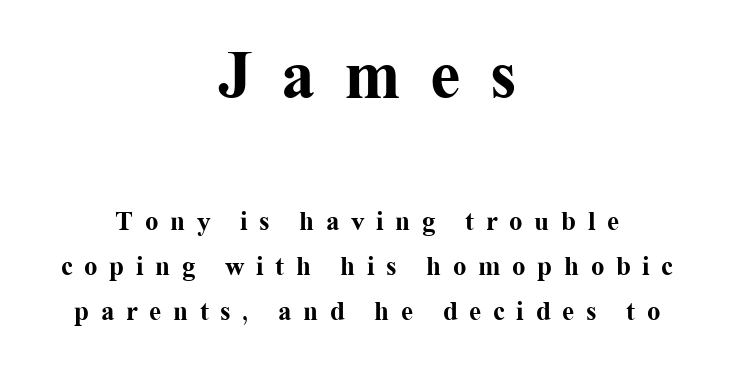
The image shows 68 px bold serif type, upright; set centered, normal line spacing (1.66x), unusually wide letter spacing (+0.43 em), not underlined; the first (top) block is 2.52x larger; medium stroke contrast and a medium x-height.
